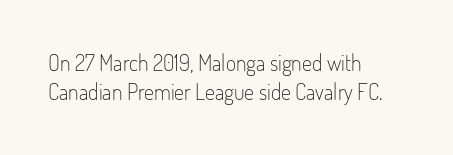
Q: Is the text bold? A: No.
Q: Is the text italic (slanted)? A: No, it is upright.
Q: Is the text underlined? A: No.
Q: How is the paragraph aligned? A: Left-aligned.
Q: Is the spacing between letters normal or unusually wide? A: Normal.
Q: Is the spacing between lines tight, normal or loose? A: Normal.
